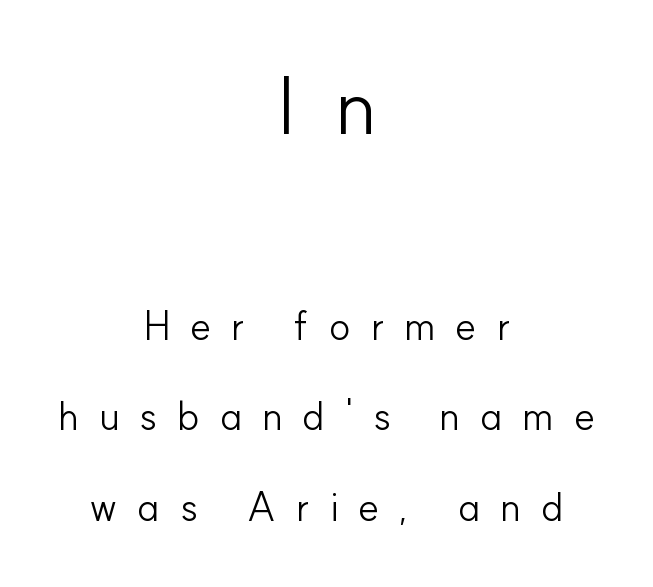
Q: Is the text bold? A: No.
Q: Is the text italic (slanted)? A: No, it is upright.
Q: Is the typeface a serif or a sans-serif typeface? A: Sans-serif.
Q: Is the text underlined? A: No.
Q: How is the paragraph aligned? A: Centered.
Q: Is the spacing between letters normal or unusually wide? A: Unusually wide.
Q: Is the spacing between lines tight, normal or loose? A: Loose.
Q: Which block of text is set in a larger size, the first (top) or the second (bottom)? A: The first (top) one.
Q: Width (condensed, normal, or wide)? A: Normal.
Q: Stroke contrast? A: Low.
Q: x-height? A: Small.
Q: Monospaced? A: No.
